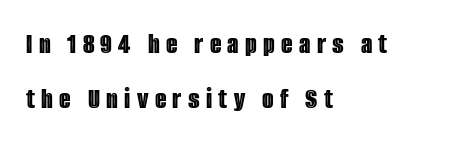
The image shows 30 px condensed type, upright; set left-aligned, line spacing 1.84x, unusually wide letter spacing (+0.21 em), not underlined; a large x-height.
